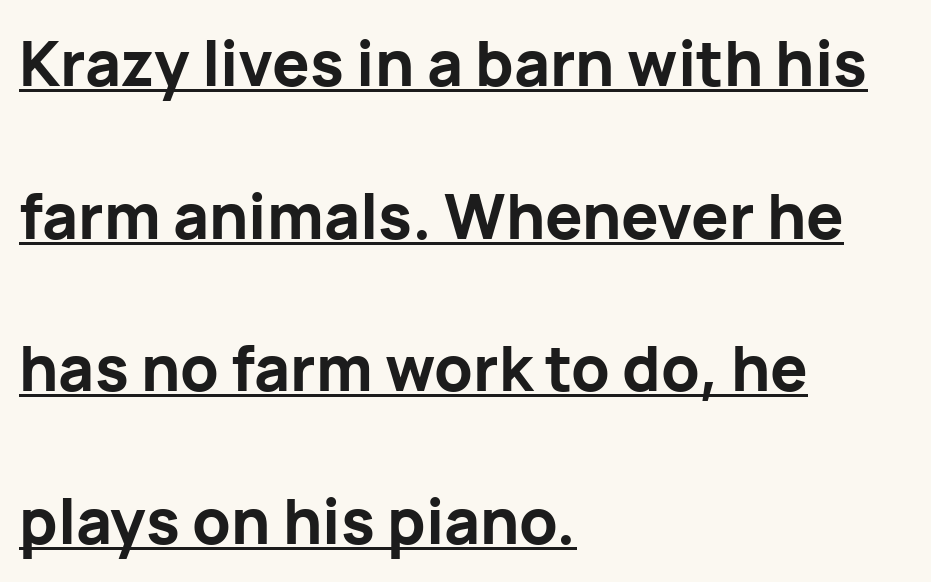
The image shows 62 px bold sans-serif type, upright; set left-aligned, loose line spacing (2.46x), normal letter spacing, underlined; low stroke contrast and a medium x-height.
